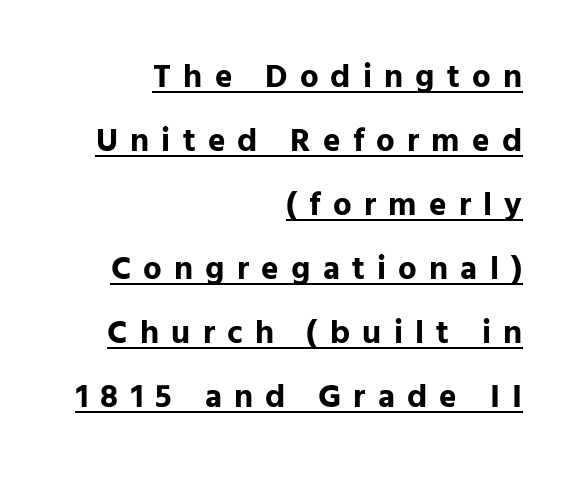
The image shows 33 px bold sans-serif type, upright; set right-aligned, loose line spacing (1.94x), unusually wide letter spacing (+0.37 em), underlined; low stroke contrast and a medium x-height.
